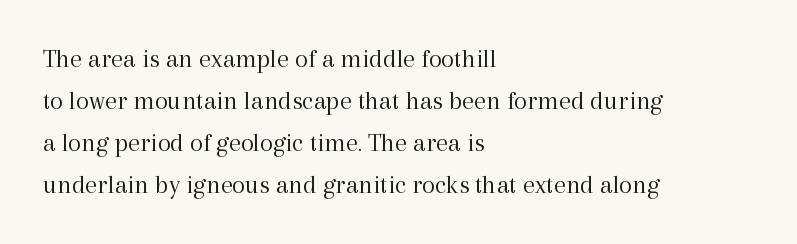
Each new line begins a customary step beneath the previous one. The passage shown is not underscored anywhere. Weight: not bold — regular or lighter. Nope, not italic — everything's standing straight. A classic flush-left, rag-right setting is used for this passage.
